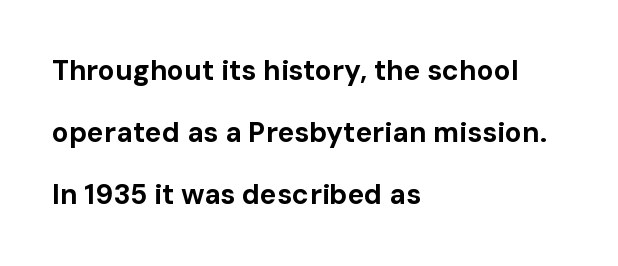
The image shows 28 px bold sans-serif type, upright; set left-aligned, loose line spacing (2.22x), normal letter spacing, not underlined; low stroke contrast and a medium x-height.
